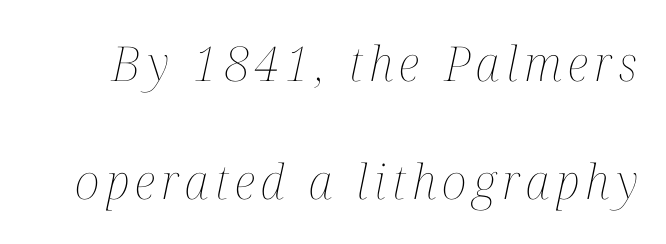
{"italic": "yes", "lean": "right", "slant_degrees": 12, "bold": "no", "weight": "thin", "width": "condensed", "stroke_contrast": "medium", "x_height": "medium", "monospaced": "no", "underline": "no", "line_spacing": "loose", "line_spacing_ratio": 2.46, "glyph_px": 48}
